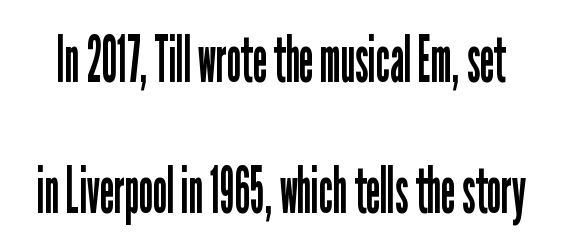
{"serif": "no", "italic": "no", "bold": "no", "weight": "regular", "width": "condensed", "stroke_contrast": "low", "x_height": "medium", "monospaced": "no", "underline": "no", "line_spacing": "loose", "line_spacing_ratio": 2.04, "letter_spacing": "normal", "letter_spacing_em": 0.0, "glyph_px": 64}
